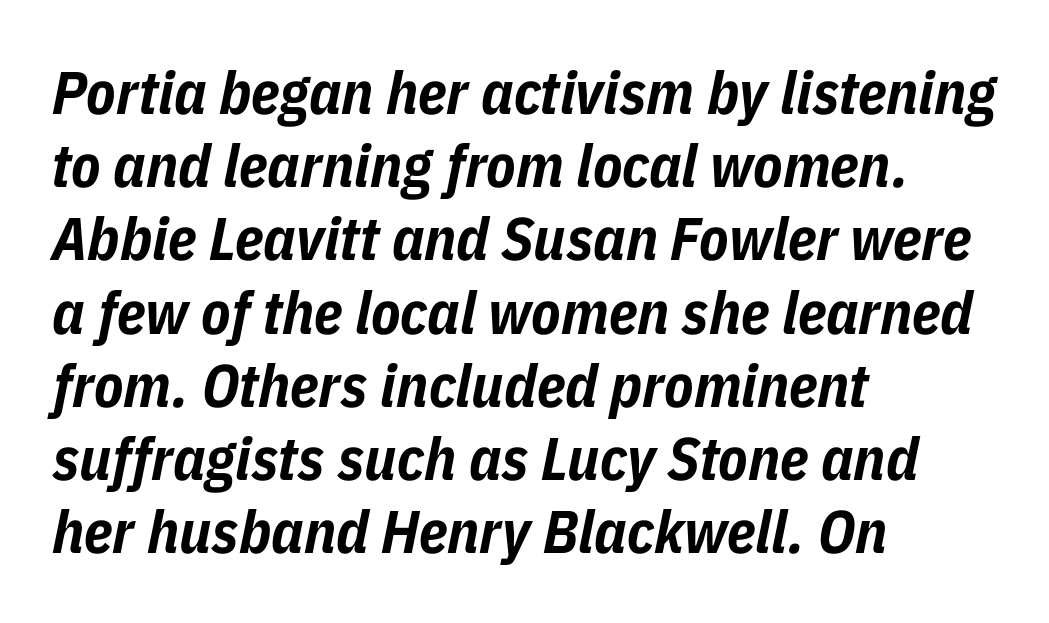
Q: Is the text bold? A: Yes.
Q: Is the text italic (slanted)? A: Yes, it leans right by about 11 degrees.
Q: Is the text underlined? A: No.
Q: How is the paragraph aligned? A: Left-aligned.
Q: Is the spacing between letters normal or unusually wide? A: Normal.
Q: Width (condensed, normal, or wide)? A: Condensed.
Q: Stroke contrast? A: Low.
Q: x-height? A: Medium.
Q: Monospaced? A: No.
